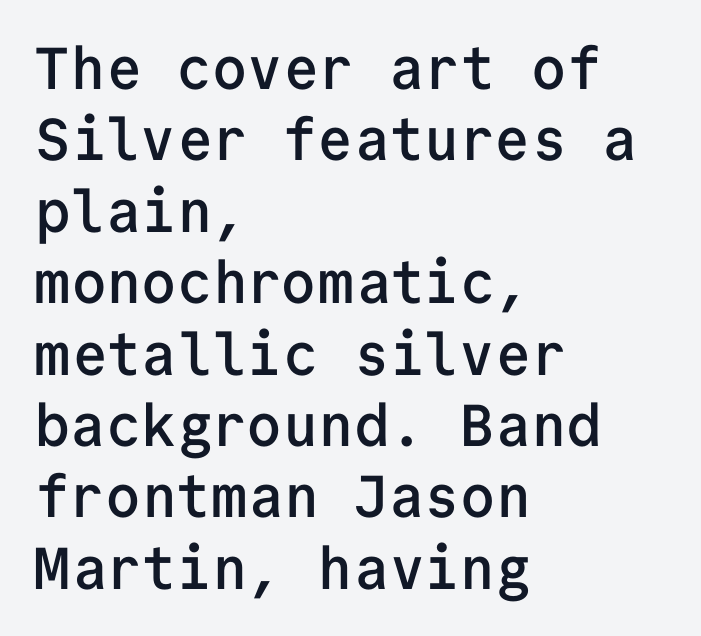
Q: Is the text bold? A: Semi-bold.
Q: Is the text italic (slanted)? A: No, it is upright.
Q: Is the typeface a serif or a sans-serif typeface? A: Sans-serif.
Q: Is the text underlined? A: No.
Q: How is the paragraph aligned? A: Left-aligned.
Q: Is the spacing between letters normal or unusually wide? A: Normal.
Q: Width (condensed, normal, or wide)? A: Normal.
Q: Stroke contrast? A: Low.
Q: x-height? A: Medium.
Q: Monospaced? A: Yes.
